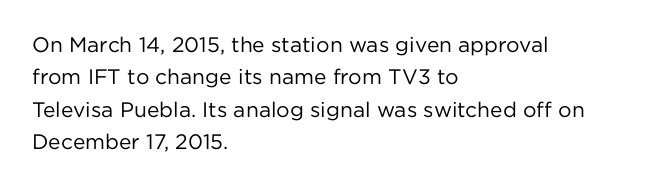
The image shows 21 px text type, upright; set left-aligned, normal line spacing (1.54x), normal letter spacing, not underlined.
